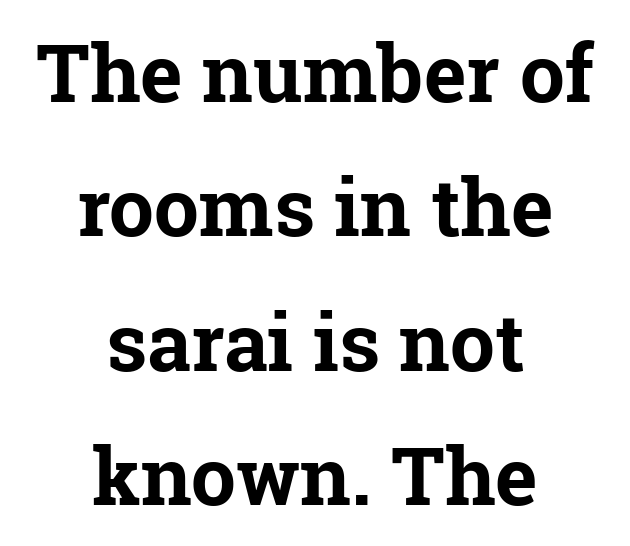
{"serif": "yes", "italic": "no", "bold": "yes", "weight": "bold", "width": "normal", "stroke_contrast": "low", "x_height": "medium", "monospaced": "no", "underline": "no", "align": "center", "line_spacing": "normal", "line_spacing_ratio": 1.68, "letter_spacing": "normal", "letter_spacing_em": 0.0, "glyph_px": 80}
